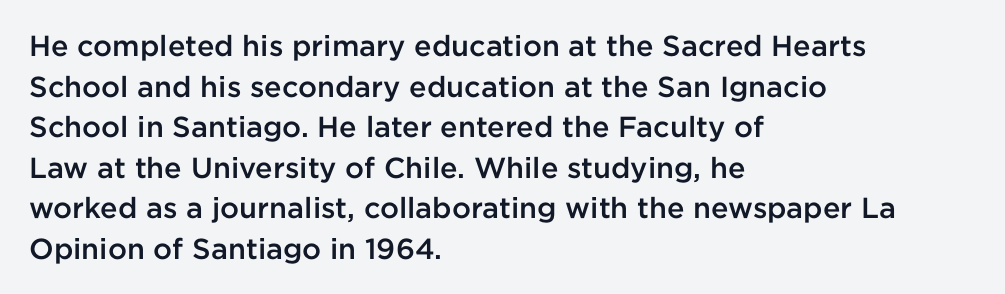
This sample has the flowing, uneven cadence of proportional lettering. Visually the block forms a straight wall on the left and a jagged coastline on the right. Interline gaps are of average width in this sample. Font category for this specimen: sans-serif. Is the type bold? Partly — it's a semibold, heavier than regular but not fully bold. Notice how the stems are strictly vertical — no italics here.
